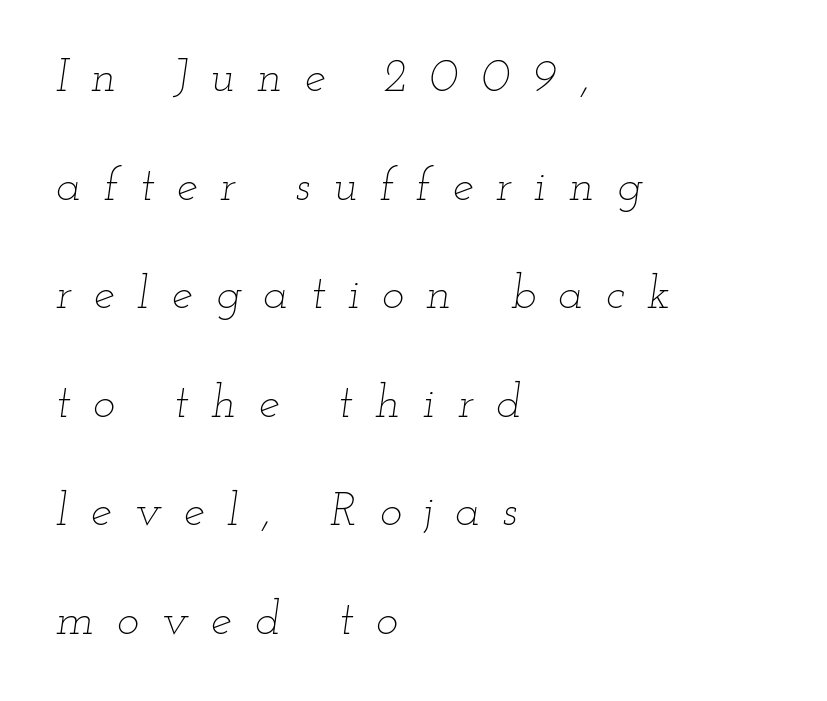
The image shows 47 px thin, wide type, italic (leaning right); set left-aligned, loose line spacing (2.31x), unusually wide letter spacing (+0.48 em), not underlined; low stroke contrast and a small x-height.
